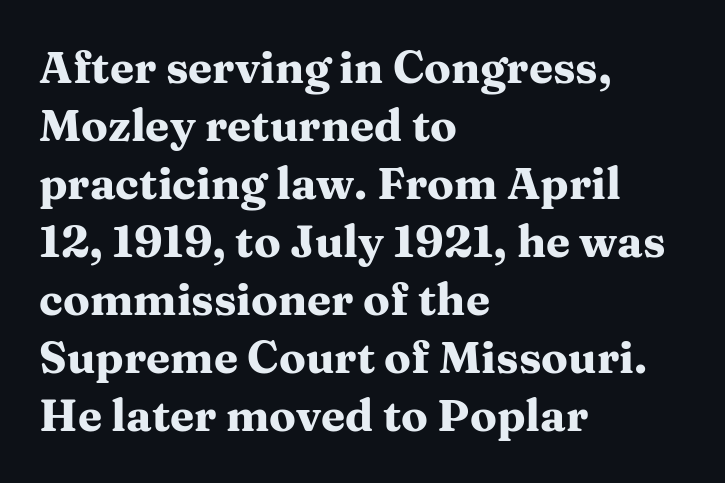
Letters rest on an invisible, unmarked baseline. The specimen reads as upright at a glance. The passage shown is emphatically bold. The letters advance in unequal steps, a hallmark of proportional type. Serifs: yes, visible at the terminals of the letterforms.
